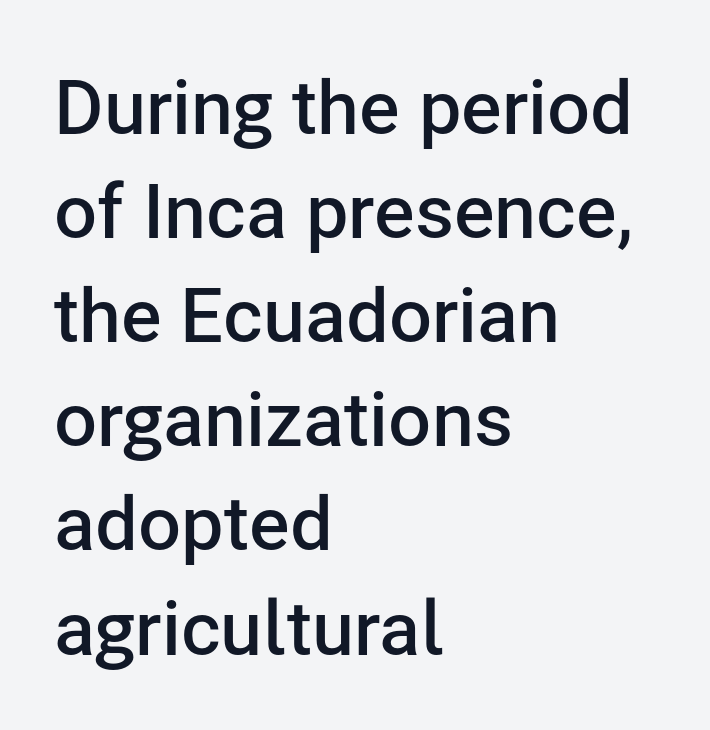
Q: Is the text bold? A: Semi-bold.
Q: Is the text italic (slanted)? A: No, it is upright.
Q: Is the typeface a serif or a sans-serif typeface? A: Sans-serif.
Q: Is the text underlined? A: No.
Q: How is the paragraph aligned? A: Left-aligned.
Q: Is the spacing between letters normal or unusually wide? A: Normal.
Q: Is the spacing between lines tight, normal or loose? A: Normal.
Q: Width (condensed, normal, or wide)? A: Normal.
Q: Stroke contrast? A: Low.
Q: x-height? A: Medium.
Q: Monospaced? A: No.
